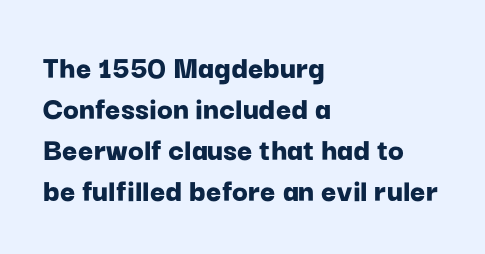
{"serif": "no", "italic": "no", "bold": "yes", "weight": "bold", "width": "normal", "stroke_contrast": "low", "x_height": "medium", "monospaced": "no", "underline": "no", "align": "left", "line_spacing_ratio": 1.24, "letter_spacing": "normal", "letter_spacing_em": 0.0, "glyph_px": 33}
